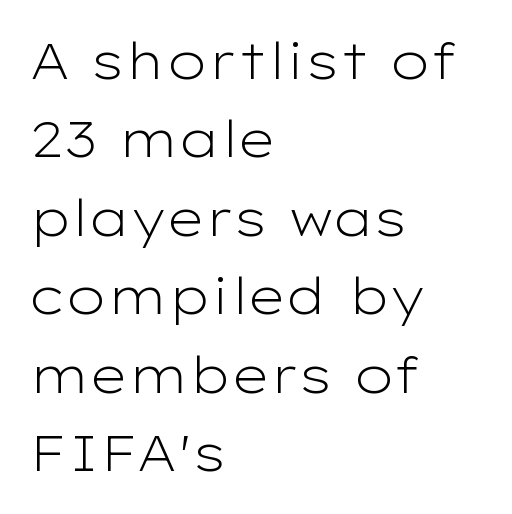
{"serif": "no", "italic": "no", "bold": "no", "weight": "light", "width": "wide", "stroke_contrast": "low", "x_height": "medium", "monospaced": "no", "underline": "no", "align": "left", "line_spacing": "normal", "line_spacing_ratio": 1.57, "letter_spacing": "normal", "letter_spacing_em": 0.0, "glyph_px": 50}
